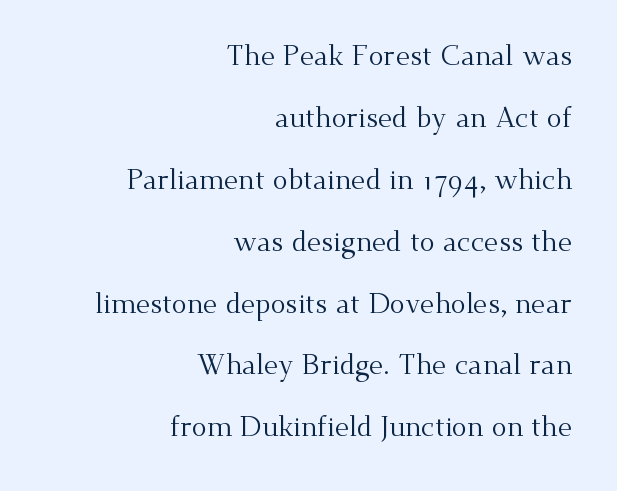
{"serif": "yes", "italic": "no", "bold": "no", "weight": "regular", "width": "normal", "stroke_contrast": "medium", "x_height": "small", "monospaced": "no", "underline": "no", "align": "right", "line_spacing": "loose", "line_spacing_ratio": 2.21, "letter_spacing": "normal", "letter_spacing_em": 0.0, "glyph_px": 28}
